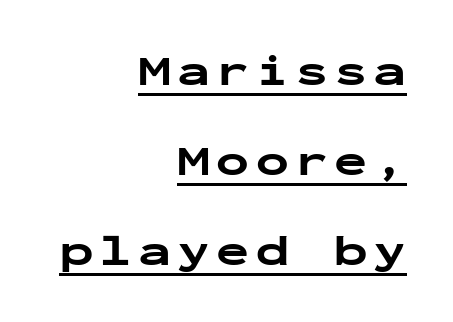
Q: Is the text bold? A: Yes.
Q: Is the text italic (slanted)? A: No, it is upright.
Q: Is the typeface a serif or a sans-serif typeface? A: Sans-serif.
Q: Is the text underlined? A: Yes.
Q: How is the paragraph aligned? A: Right-aligned.
Q: Is the spacing between lines tight, normal or loose? A: Loose.
Q: Width (condensed, normal, or wide)? A: Wide.
Q: Stroke contrast? A: Low.
Q: x-height? A: Medium.
Q: Monospaced? A: Yes.
